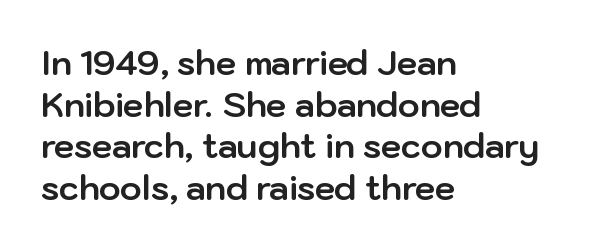
The letters carry no serifs — their stems end cleanly without finishing strokes. This rendering leaves character spacing at its baseline value. The lettering holds an erect, upright posture throughout. Quick note: underline off. The rendering uses a bold face; every stroke is thick and dark. Leading: standard.
